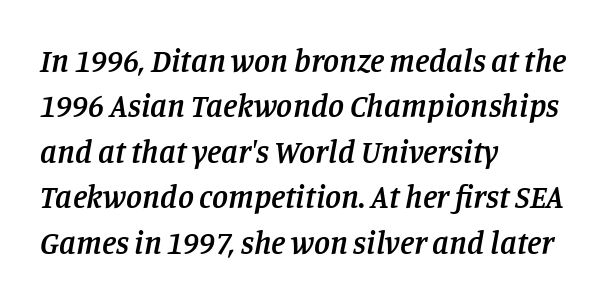
Each letter keeps its own natural width here, so spacing adapts to shape. The rendering applies a slant to the glyphs. Beneath every word, the page is bare. Does the type have serifs? Yes, each stem ends in a small foot. Summary of weight: moderately heavy, a semibold. What's the leading like? Ordinary, nothing unusual.
